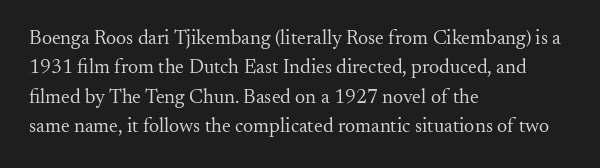
Look at the tracking — it's just the regular setting, nothing added. This sample keeps an unexceptional amount of space between lines. A typesetter would mark this as roman, not italic. Each row of text sits above clean, open space. Ink coverage per letter is moderate at most. This rendering uses left alignment, leaving the right contour irregular.
